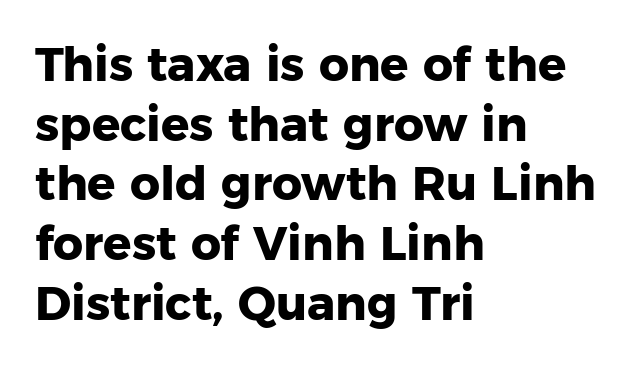
The image shows 47 px heavy sans-serif type, upright; set left-aligned, normal line spacing (1.27x), normal letter spacing, not underlined; low stroke contrast and a medium x-height.
